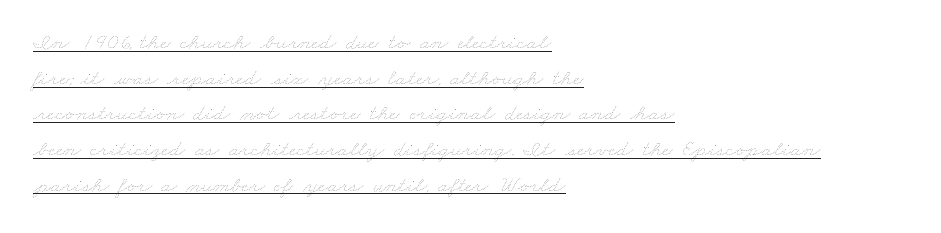
The weight tops out at a normal text grade. The rendering uses a moderate line-height, typical for paragraphs. The passage is arranged the way most books set body copy — flush left. Compared with typical body copy, the letter spacing here is the same.
